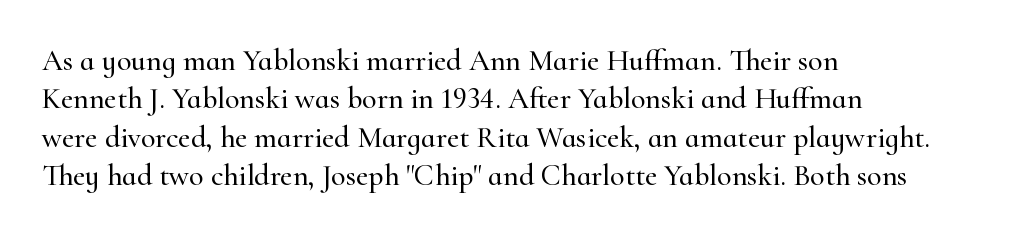
The image shows 30 px serif type, upright; set left-aligned, normal line spacing (1.28x), normal letter spacing, not underlined; high stroke contrast and a small x-height.
